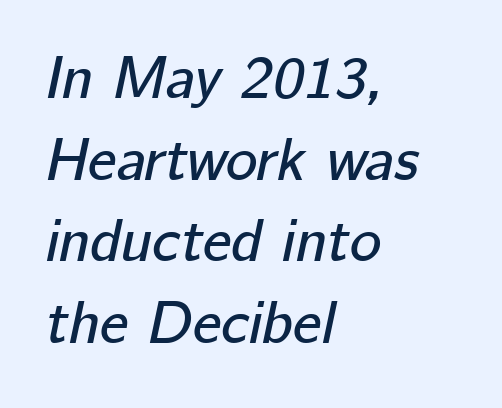
The image shows 60 px text type, italic (leaning right); set left-aligned, normal line spacing (1.36x), normal letter spacing, not underlined; low stroke contrast and a medium x-height.
